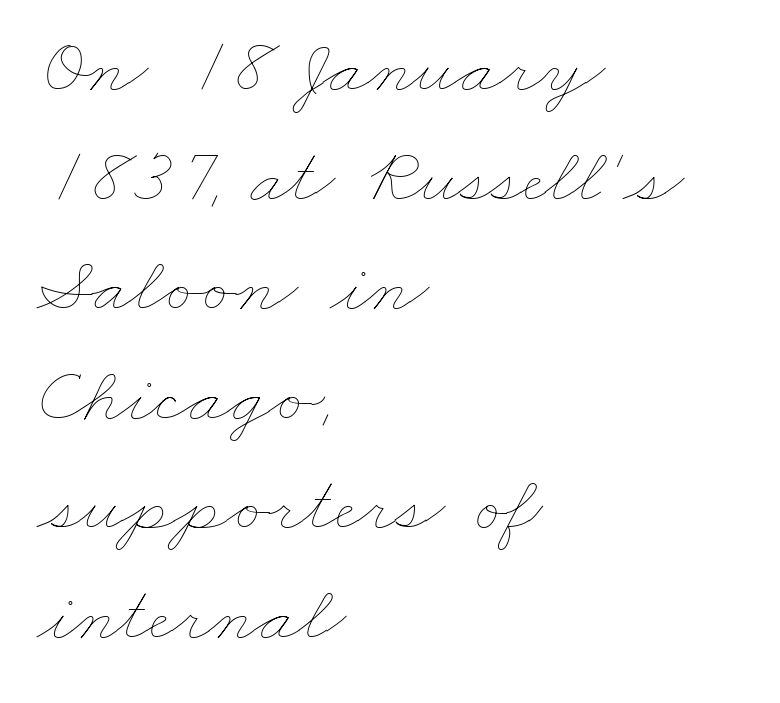
The image shows 80 px thin, wide type; set left-aligned, normal line spacing (1.37x), normal letter spacing, not underlined; low stroke contrast and a small x-height.
